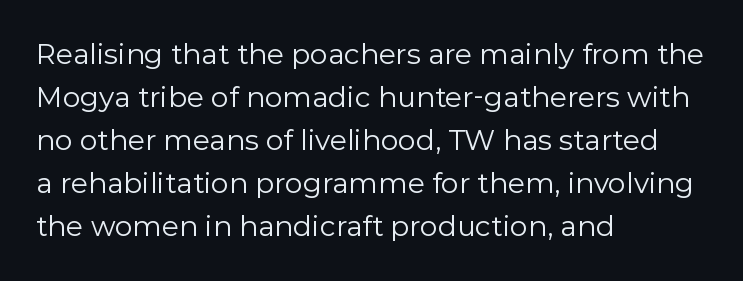
{"serif": "no", "italic": "no", "bold": "no", "weight": "regular", "width": "normal", "stroke_contrast": "low", "x_height": "medium", "monospaced": "no", "underline": "no", "align": "left", "line_spacing": "normal", "line_spacing_ratio": 1.54, "letter_spacing": "normal", "letter_spacing_em": 0.0, "glyph_px": 28}
